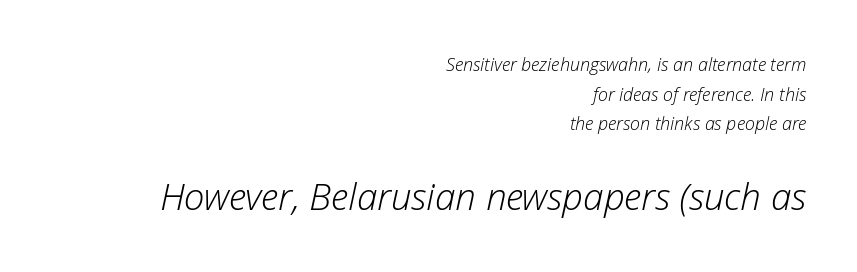
Q: Is the text bold? A: No.
Q: Is the text italic (slanted)? A: Yes, it leans right by about 12 degrees.
Q: Is the text underlined? A: No.
Q: How is the paragraph aligned? A: Right-aligned.
Q: Is the spacing between letters normal or unusually wide? A: Normal.
Q: Is the spacing between lines tight, normal or loose? A: Normal.
Q: Which block of text is set in a larger size, the first (top) or the second (bottom)? A: The second (bottom) one.
Q: Width (condensed, normal, or wide)? A: Normal.
Q: Stroke contrast? A: Low.
Q: x-height? A: Medium.
Q: Monospaced? A: No.
